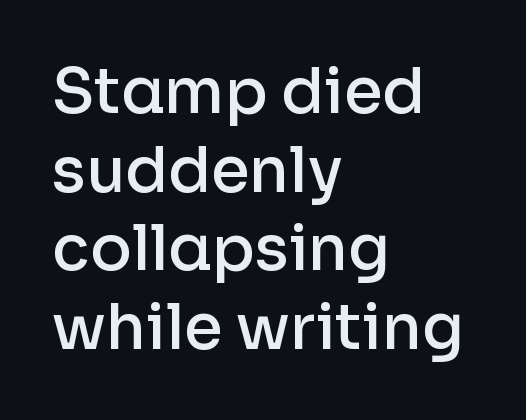
Q: Is the text bold? A: Semi-bold.
Q: Is the text italic (slanted)? A: No, it is upright.
Q: Is the typeface a serif or a sans-serif typeface? A: Sans-serif.
Q: Is the text underlined? A: No.
Q: How is the paragraph aligned? A: Left-aligned.
Q: Is the spacing between letters normal or unusually wide? A: Normal.
Q: Is the spacing between lines tight, normal or loose? A: Normal.
Q: Width (condensed, normal, or wide)? A: Normal.
Q: Stroke contrast? A: Low.
Q: x-height? A: Medium.
Q: Monospaced? A: No.
